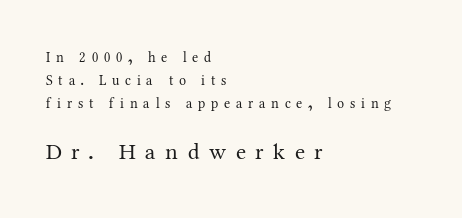
Q: Is the text bold? A: No.
Q: Is the text italic (slanted)? A: No, it is upright.
Q: Is the text underlined? A: No.
Q: How is the paragraph aligned? A: Left-aligned.
Q: Is the spacing between letters normal or unusually wide? A: Unusually wide.
Q: Is the spacing between lines tight, normal or loose? A: Normal.
Q: Which block of text is set in a larger size, the first (top) or the second (bottom)? A: The second (bottom) one.
